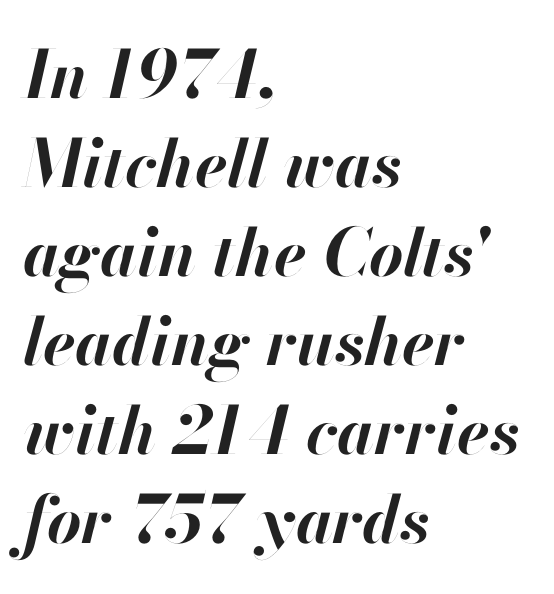
Q: Is the text bold? A: Yes.
Q: Is the text italic (slanted)? A: Yes, it leans right by about 13 degrees.
Q: Is the text underlined? A: No.
Q: How is the paragraph aligned? A: Left-aligned.
Q: Is the spacing between letters normal or unusually wide? A: Normal.
Q: Is the spacing between lines tight, normal or loose? A: Normal.
Q: Width (condensed, normal, or wide)? A: Normal.
Q: Stroke contrast? A: High.
Q: x-height? A: Small.
Q: Monospaced? A: No.
